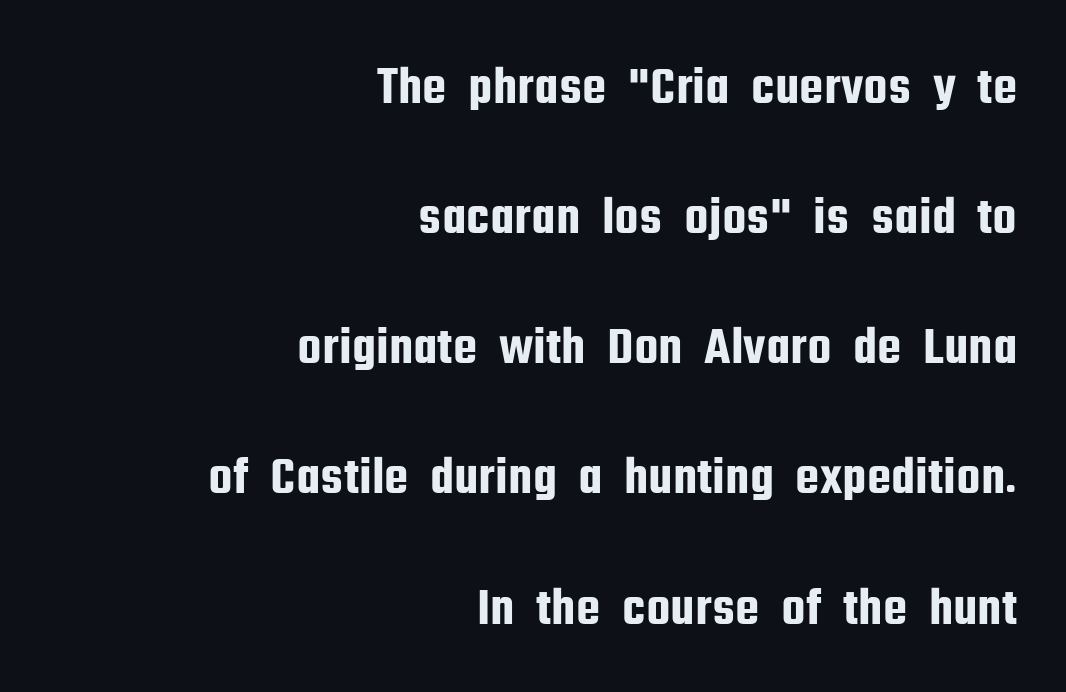
{"serif": "no", "italic": "no", "width": "condensed", "stroke_contrast": "low", "x_height": "medium", "monospaced": "no", "underline": "no", "align": "right", "line_spacing": "loose", "line_spacing_ratio": 2.41, "letter_spacing": "normal", "letter_spacing_em": 0.0, "glyph_px": 54}
